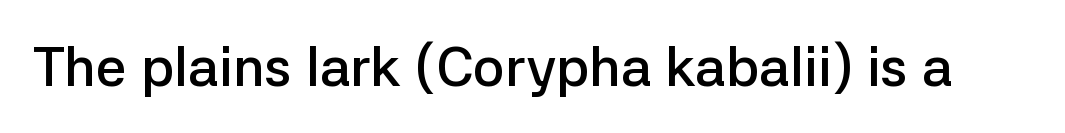
Underlining? Definitely not there. Examine the stroke ends and you'll find no serifs. Characters follow at the spacing the type designer built in. Typographic density is moderately raised because the face is semibold. Ascenders rise straight up at ninety degrees.
